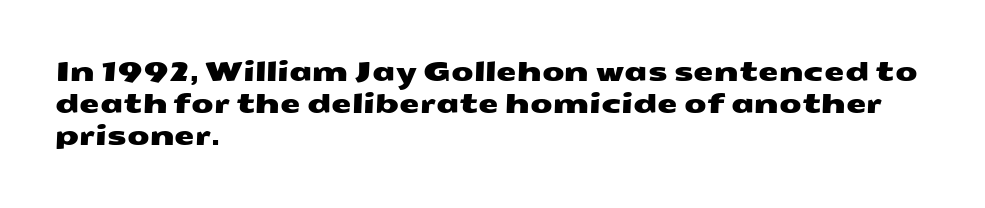
{"underline": "no", "align": "left", "line_spacing_ratio": 1.23, "letter_spacing": "normal", "letter_spacing_em": 0.0, "glyph_px": 26}
